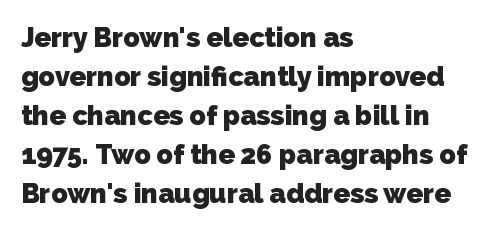
Check the space under the baseline: it is left empty. These lines sit exactly where default settings would place them. Its strokes are broad and dark, the hallmark of bold type. The compositor pushed each line to the left boundary.
